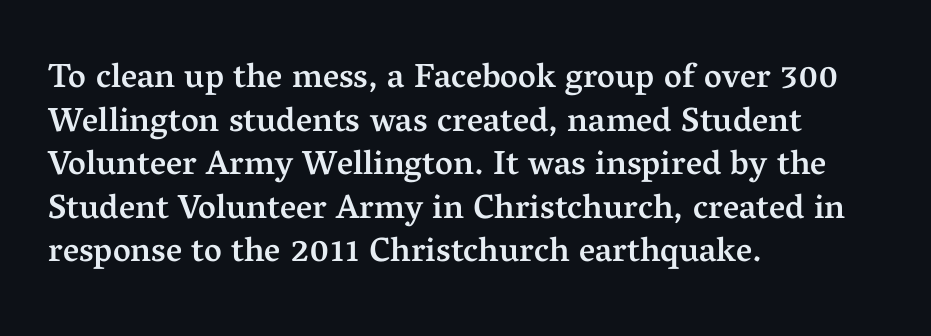
{"serif": "yes", "italic": "no", "bold": "semi", "weight": "semibold", "width": "normal", "stroke_contrast": "medium", "x_height": "medium", "monospaced": "no", "underline": "no", "align": "left", "line_spacing": "normal", "line_spacing_ratio": 1.28, "letter_spacing": "normal", "letter_spacing_em": 0.0, "glyph_px": 34}
